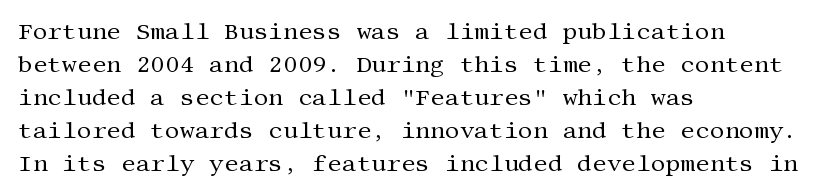
The image shows 23 px text type, upright; set left-aligned, normal line spacing (1.43x), normal letter spacing, not underlined.
